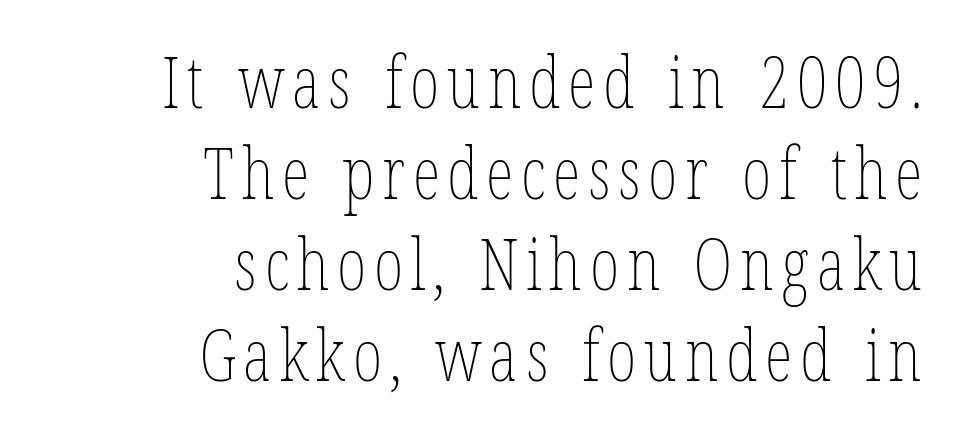
{"italic": "no", "bold": "no", "weight": "thin", "width": "condensed", "stroke_contrast": "low", "x_height": "medium", "monospaced": "no", "underline": "no", "align": "right", "line_spacing": "normal", "line_spacing_ratio": 1.28, "glyph_px": 71}
